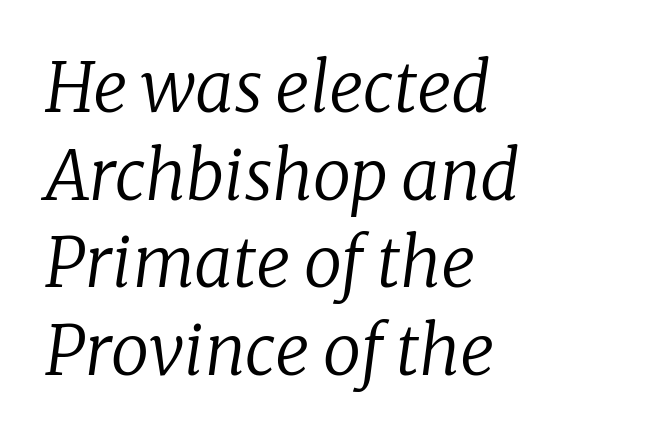
The image shows 68 px regular-weight serif type, italic (leaning right); set left-aligned, normal line spacing (1.29x), normal letter spacing, not underlined; low stroke contrast and a medium x-height.
